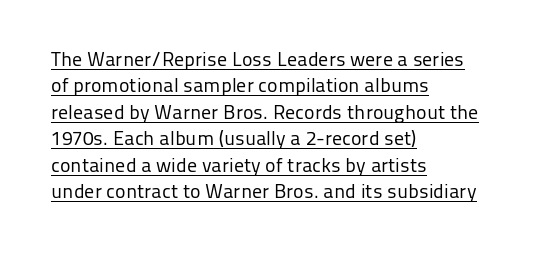
Q: Is the text bold? A: No.
Q: Is the text italic (slanted)? A: No, it is upright.
Q: Is the text underlined? A: Yes.
Q: How is the paragraph aligned? A: Left-aligned.
Q: Is the spacing between letters normal or unusually wide? A: Normal.
Q: Is the spacing between lines tight, normal or loose? A: Normal.
